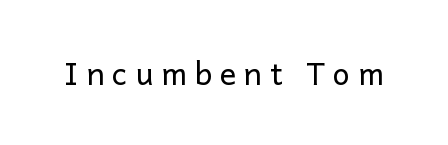
Q: Is the text bold? A: No.
Q: Is the text italic (slanted)? A: No, it is upright.
Q: Is the typeface a serif or a sans-serif typeface? A: Sans-serif.
Q: Is the text underlined? A: No.
Q: Is the spacing between letters normal or unusually wide? A: Unusually wide.
Q: Width (condensed, normal, or wide)? A: Normal.
Q: Stroke contrast? A: Low.
Q: x-height? A: Medium.
Q: Monospaced? A: No.
